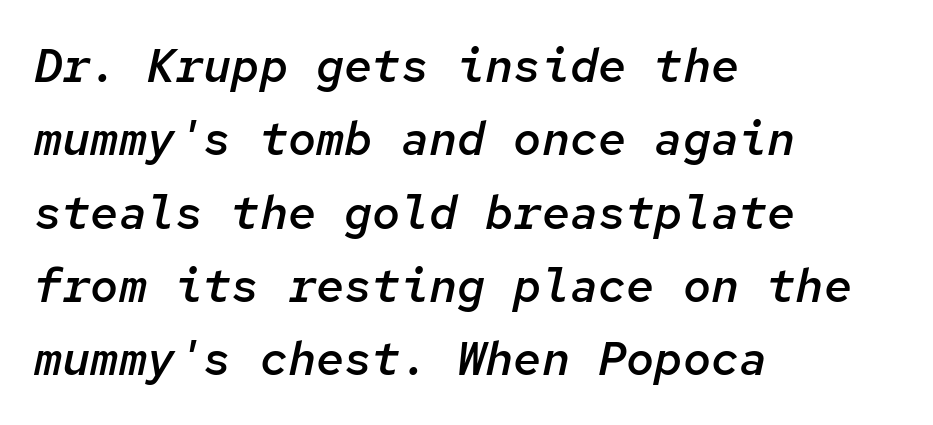
Nothing unusual about the tracking: characters are spaced as the font intends. Any mark beneath the type? The region is blank. Here the designer chose a console-style face with uniform glyph widths. The compositor pushed each line to the left boundary.
